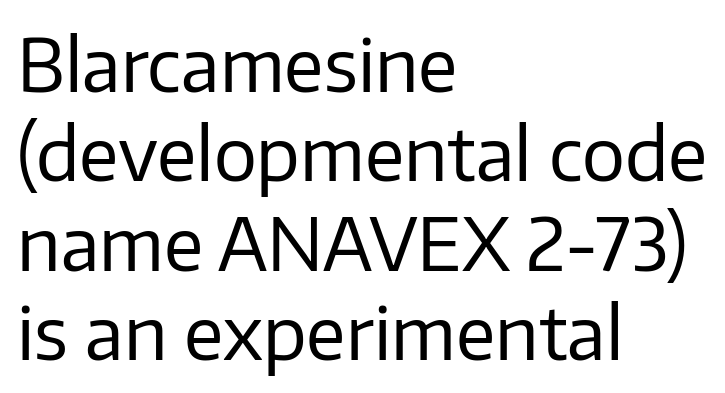
The image shows 72 px regular-weight sans-serif type, upright; set left-aligned, line spacing 1.24x, normal letter spacing, not underlined; low stroke contrast and a medium x-height.
